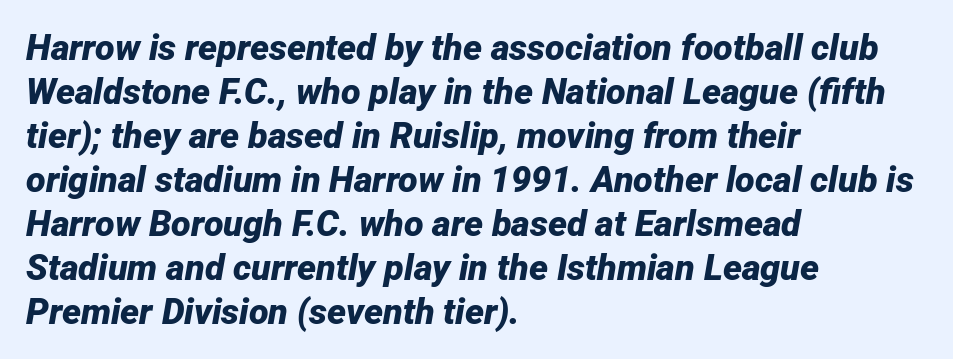
Q: Is the text bold? A: Yes.
Q: Is the text italic (slanted)? A: Yes, it leans right by about 12 degrees.
Q: Is the text underlined? A: No.
Q: How is the paragraph aligned? A: Left-aligned.
Q: Is the spacing between letters normal or unusually wide? A: Normal.
Q: Width (condensed, normal, or wide)? A: Normal.
Q: Stroke contrast? A: Low.
Q: x-height? A: Medium.
Q: Monospaced? A: No.
